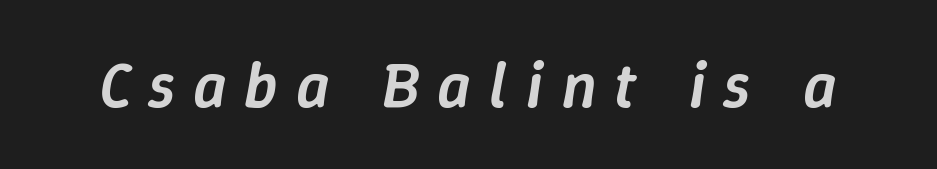
{"italic": "yes", "lean": "right", "slant_degrees": 9, "bold": "semi", "weight": "semibold", "width": "normal", "stroke_contrast": "low", "x_height": "medium", "monospaced": "no", "underline": "no", "letter_spacing": "wide", "letter_spacing_em": 0.28, "glyph_px": 65}
